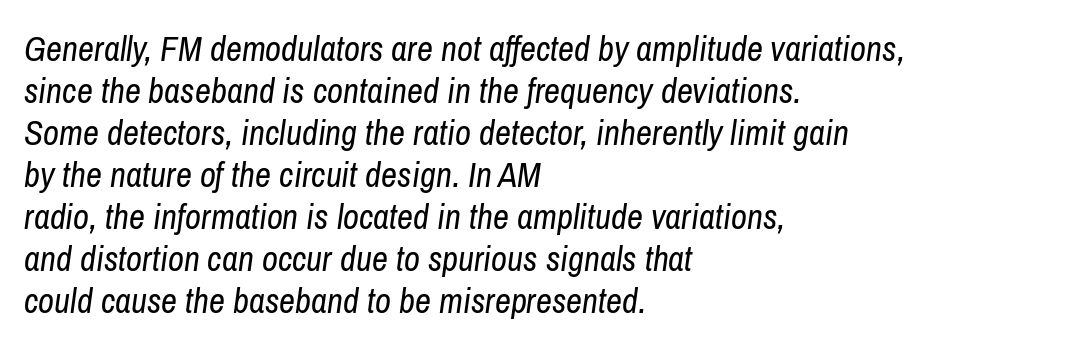
A quiet, ordinary-to-light weight characterises the typeface. Caption: standard tracking, unaltered. The typography opts for an oblique posture over an upright one. Honestly, there is no underline to notice here at all.
